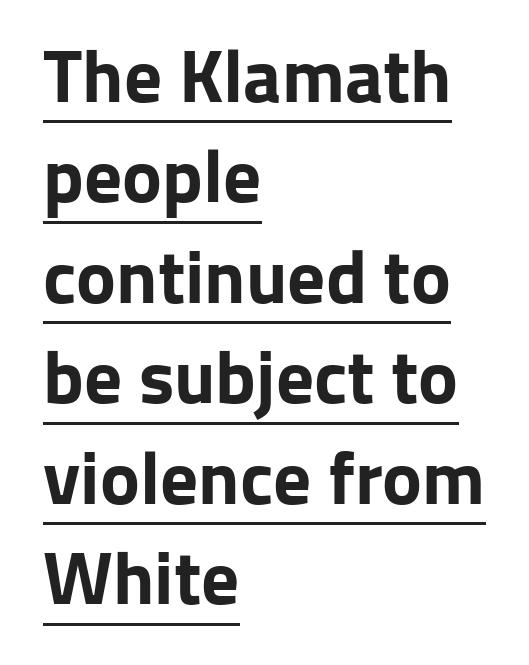
Q: Is the text bold? A: Yes.
Q: Is the text italic (slanted)? A: No, it is upright.
Q: Is the typeface a serif or a sans-serif typeface? A: Sans-serif.
Q: Is the text underlined? A: Yes.
Q: How is the paragraph aligned? A: Left-aligned.
Q: Is the spacing between letters normal or unusually wide? A: Normal.
Q: Is the spacing between lines tight, normal or loose? A: Normal.
Q: Width (condensed, normal, or wide)? A: Normal.
Q: Stroke contrast? A: Low.
Q: x-height? A: Medium.
Q: Monospaced? A: No.
